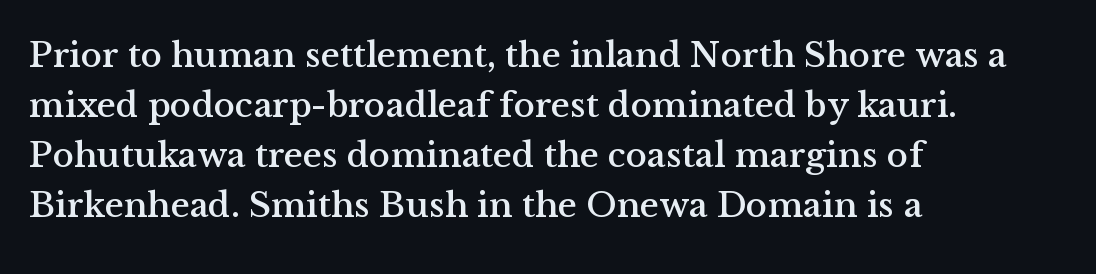
{"serif": "yes", "italic": "no", "width": "normal", "stroke_contrast": "medium", "x_height": "medium", "monospaced": "no", "underline": "no", "align": "left", "line_spacing": "normal", "line_spacing_ratio": 1.39, "letter_spacing": "normal", "letter_spacing_em": 0.0, "glyph_px": 36}
